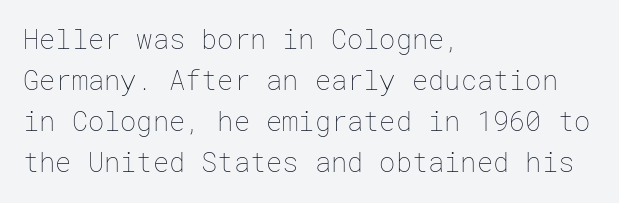
On a weight scale, this lands at 450 or below. The passage shown has conventional tracking throughout. A normal amount of white space separates one row of letters from the next. The rag falls on the right side of this text block.
